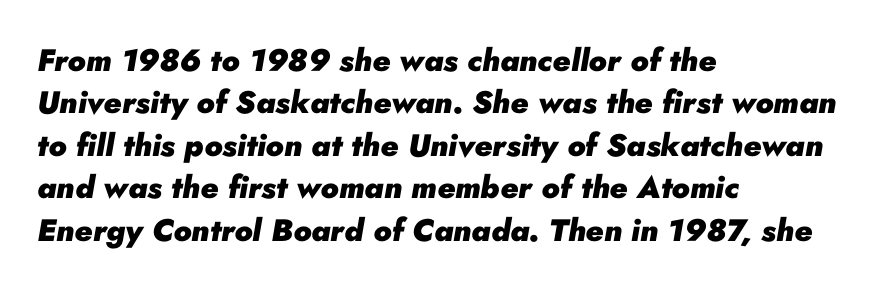
{"italic": "yes", "lean": "right", "slant_degrees": 10, "bold": "yes", "weight": "heavy", "width": "normal", "stroke_contrast": "low", "x_height": "small", "monospaced": "no", "underline": "no", "align": "left", "line_spacing": "normal", "line_spacing_ratio": 1.37, "letter_spacing": "normal", "letter_spacing_em": 0.0, "glyph_px": 31}
